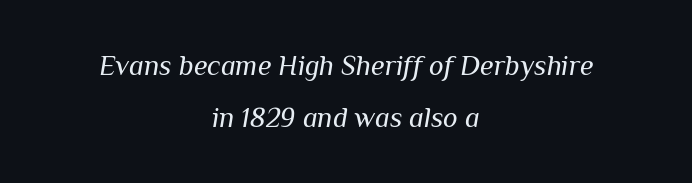
The image shows 28 px regular-weight type, italic (leaning right); set centered, line spacing 1.85x, normal letter spacing, not underlined; medium stroke contrast and a medium x-height.
